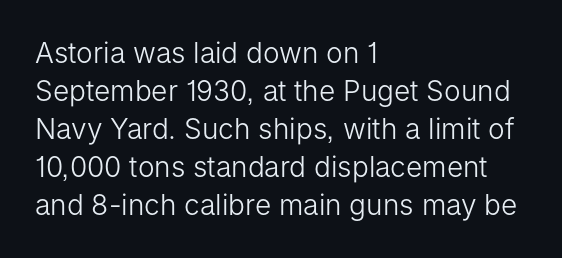
{"serif": "no", "italic": "no", "bold": "no", "weight": "light", "width": "normal", "stroke_contrast": "low", "x_height": "medium", "monospaced": "no", "underline": "no", "align": "left", "line_spacing": "normal", "line_spacing_ratio": 1.36, "letter_spacing": "normal", "letter_spacing_em": 0.0, "glyph_px": 28}
